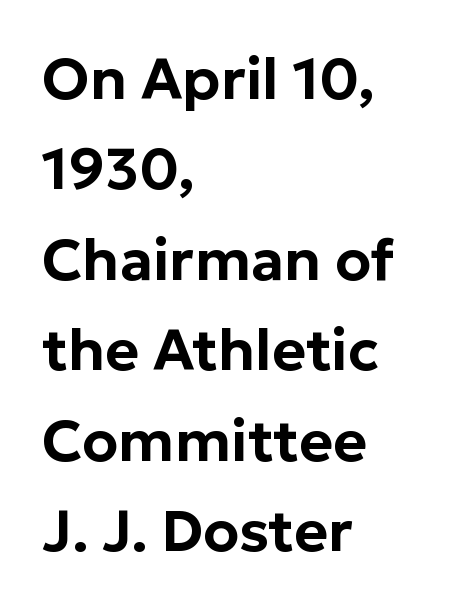
Q: Is the text italic (slanted)? A: No, it is upright.
Q: Is the typeface a serif or a sans-serif typeface? A: Sans-serif.
Q: Is the text underlined? A: No.
Q: How is the paragraph aligned? A: Left-aligned.
Q: Is the spacing between letters normal or unusually wide? A: Normal.
Q: Is the spacing between lines tight, normal or loose? A: Normal.
Q: Width (condensed, normal, or wide)? A: Normal.
Q: Stroke contrast? A: Low.
Q: x-height? A: Medium.
Q: Monospaced? A: No.
